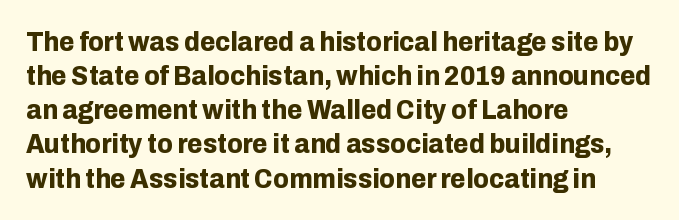
The image shows 28 px bold sans-serif type, upright; set left-aligned, line spacing 1.22x, normal letter spacing, not underlined; low stroke contrast and a medium x-height.
